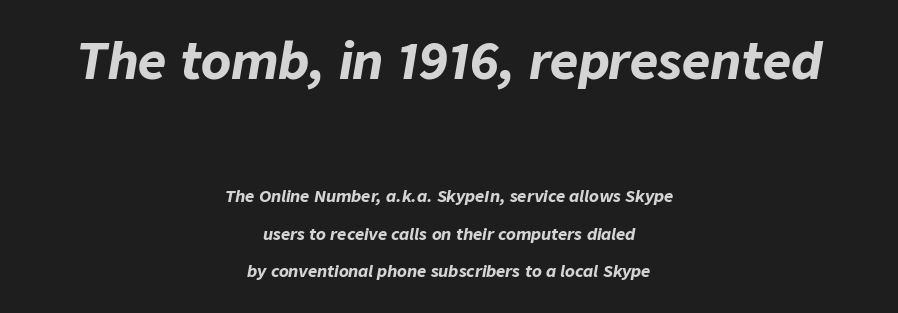
{"italic": "yes", "lean": "right", "slant_degrees": 9, "bold": "yes", "weight": "bold", "width": "normal", "stroke_contrast": "low", "x_height": "medium", "monospaced": "no", "underline": "no", "align": "center", "line_spacing": "loose", "line_spacing_ratio": 2.36, "letter_spacing": "normal", "letter_spacing_em": 0.0, "larger_block": "first", "size_ratio": 3.06, "glyph_px": 49}
